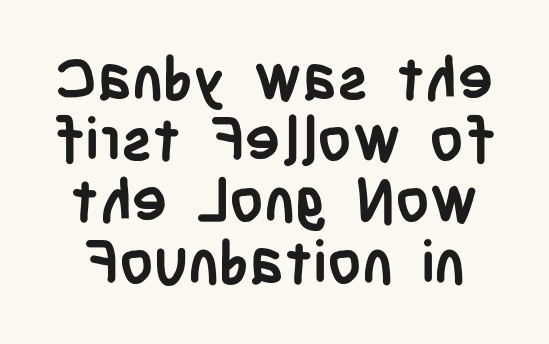
{"serif": "no", "italic": "no", "bold": "yes", "weight": "semibold", "width": "condensed", "stroke_contrast": "low", "x_height": "large", "monospaced": "no", "underline": "no", "line_spacing": "tight", "line_spacing_ratio": 1.02, "letter_spacing": "normal", "letter_spacing_em": 0.0, "glyph_px": 60}
